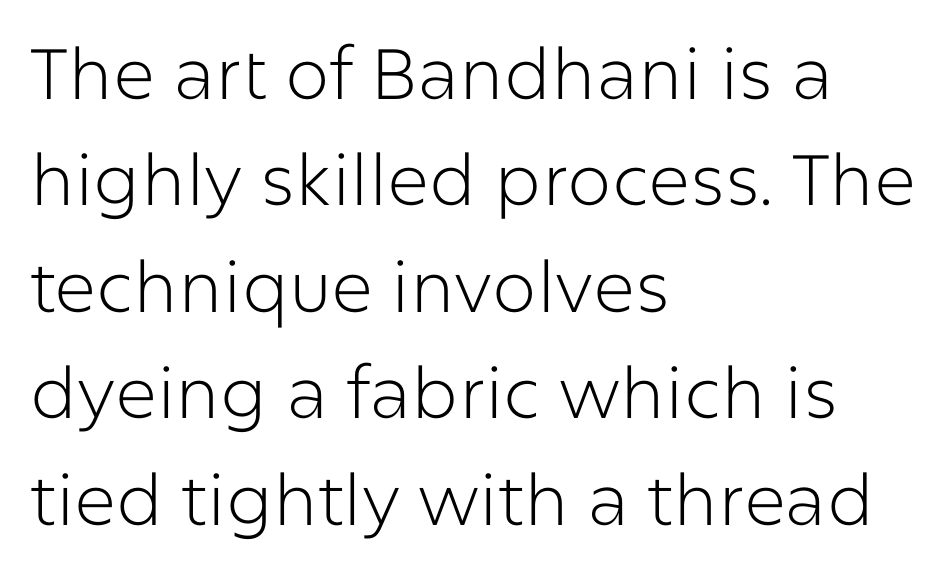
{"serif": "no", "italic": "no", "bold": "no", "weight": "light", "width": "normal", "stroke_contrast": "low", "x_height": "medium", "monospaced": "no", "underline": "no", "align": "left", "line_spacing": "normal", "line_spacing_ratio": 1.5, "letter_spacing": "normal", "letter_spacing_em": 0.0, "glyph_px": 71}
